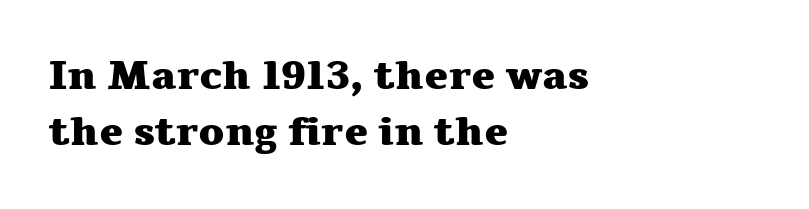
{"serif": "yes", "italic": "no", "bold": "yes", "weight": "heavy", "width": "wide", "stroke_contrast": "medium", "x_height": "medium", "monospaced": "no", "underline": "no", "align": "left", "line_spacing": "normal", "line_spacing_ratio": 1.4, "letter_spacing": "normal", "letter_spacing_em": 0.0, "glyph_px": 40}
